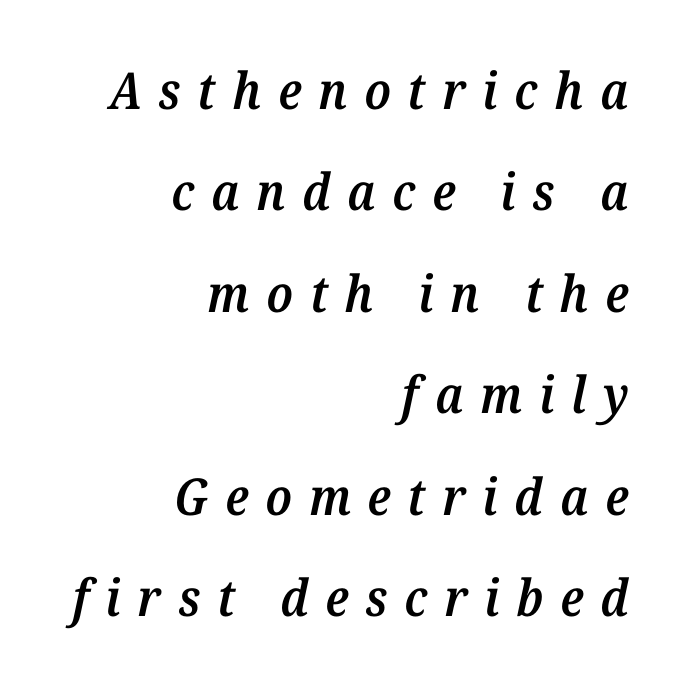
Q: Is the text bold? A: Semi-bold.
Q: Is the text italic (slanted)? A: Yes, it leans right by about 12 degrees.
Q: Is the typeface a serif or a sans-serif typeface? A: Serif.
Q: Is the text underlined? A: No.
Q: How is the paragraph aligned? A: Right-aligned.
Q: Is the spacing between letters normal or unusually wide? A: Unusually wide.
Q: Is the spacing between lines tight, normal or loose? A: Loose.
Q: Width (condensed, normal, or wide)? A: Normal.
Q: Stroke contrast? A: Medium.
Q: x-height? A: Medium.
Q: Monospaced? A: No.
